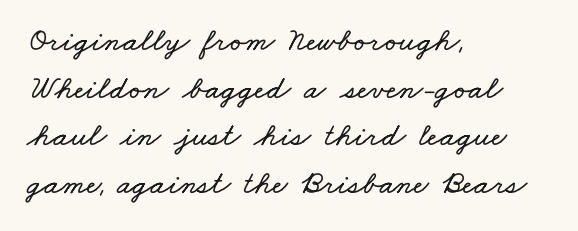
The image shows 33 px wide type; set left-aligned, normal line spacing (1.44x), normal letter spacing, not underlined; low stroke contrast and a small x-height.
